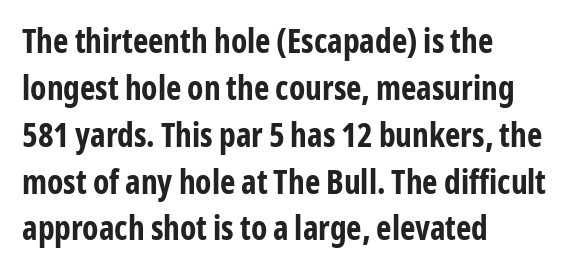
Regular leading. The typesetting leans heavy: a genuine bold. Rendered with straight, roman letterforms. The designer went with a sans here, leaving each stem footless.
